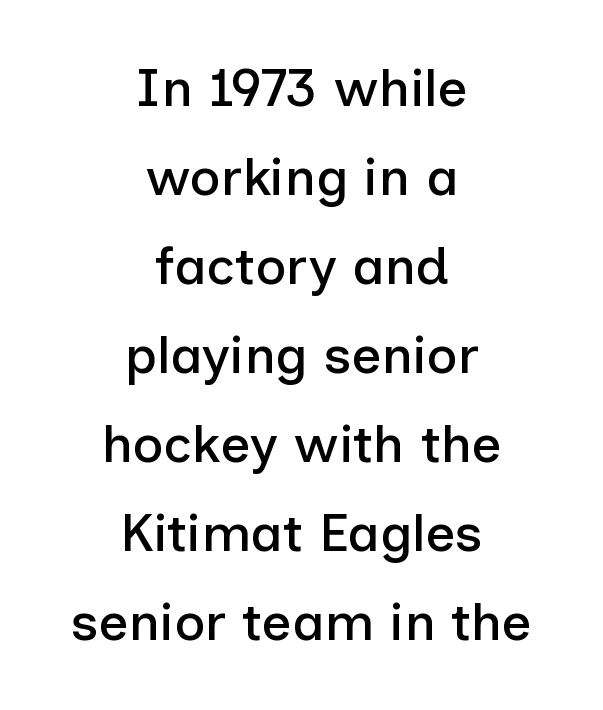
Q: Is the text italic (slanted)? A: No, it is upright.
Q: Is the typeface a serif or a sans-serif typeface? A: Sans-serif.
Q: Is the text underlined? A: No.
Q: How is the paragraph aligned? A: Centered.
Q: Is the spacing between letters normal or unusually wide? A: Normal.
Q: Is the spacing between lines tight, normal or loose? A: Normal.
Q: Width (condensed, normal, or wide)? A: Normal.
Q: Stroke contrast? A: Low.
Q: x-height? A: Medium.
Q: Monospaced? A: No.
